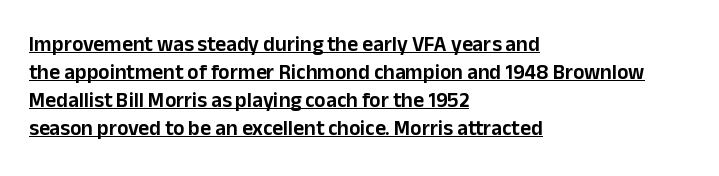
{"italic": "no", "underline": "yes", "align": "left", "line_spacing": "normal", "line_spacing_ratio": 1.33, "letter_spacing": "normal", "letter_spacing_em": 0.0, "glyph_px": 21}
